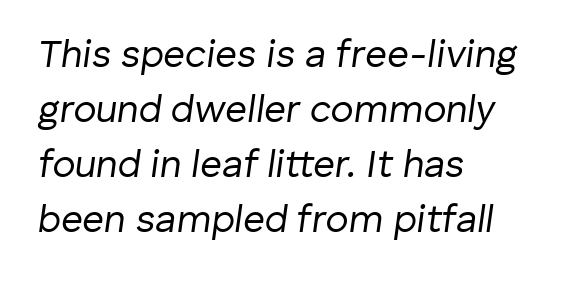
{"italic": "yes", "lean": "right", "slant_degrees": 8, "bold": "no", "weight": "regular", "width": "normal", "stroke_contrast": "low", "x_height": "medium", "monospaced": "no", "underline": "no", "align": "left", "line_spacing": "normal", "line_spacing_ratio": 1.45, "letter_spacing": "normal", "letter_spacing_em": 0.0, "glyph_px": 38}
